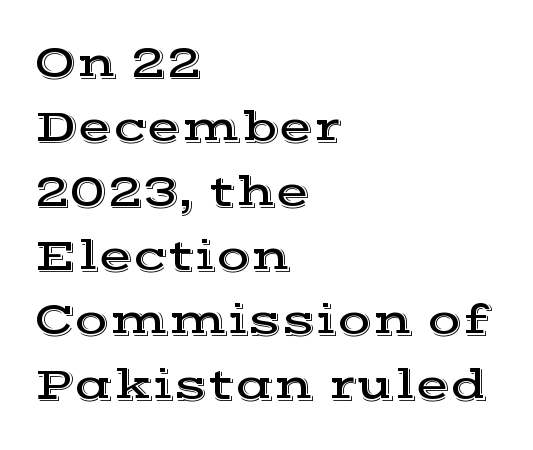
The font's upright variant was chosen for this text. This sample uses a serif face. These lines keep a tight, regular rhythm from letter to letter. The rendering uses natural spacing where letterforms have individual widths. Letters rest on an invisible, unmarked baseline.
